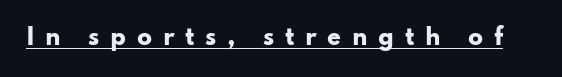
Q: Is the text bold? A: Yes.
Q: Is the text italic (slanted)? A: No, it is upright.
Q: Is the text underlined? A: Yes.
Q: Is the spacing between letters normal or unusually wide? A: Unusually wide.
